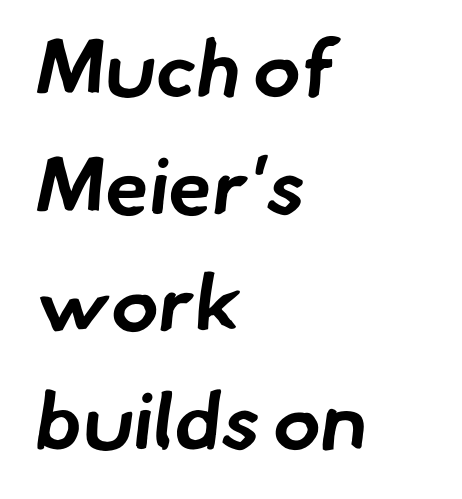
The image shows 80 px bold sans-serif type; set left-aligned, normal line spacing (1.47x), normal letter spacing, not underlined; low stroke contrast and a small x-height.
